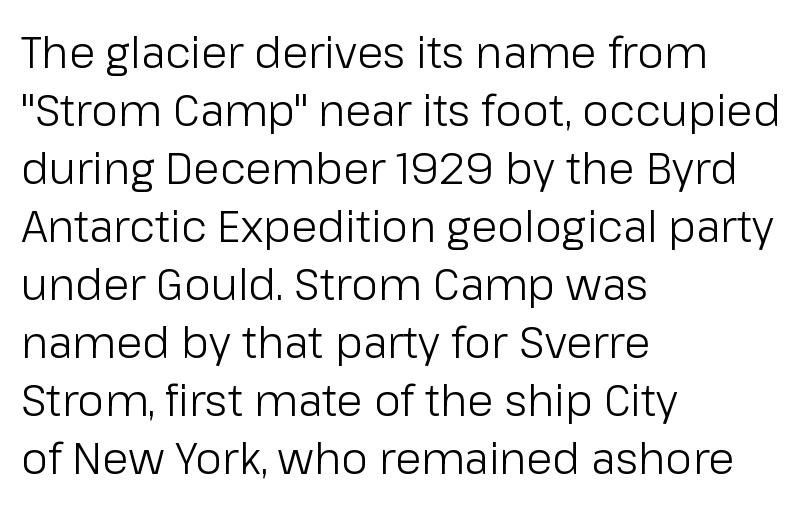
Q: Is the text bold? A: No.
Q: Is the text italic (slanted)? A: No, it is upright.
Q: Is the typeface a serif or a sans-serif typeface? A: Sans-serif.
Q: Is the text underlined? A: No.
Q: How is the paragraph aligned? A: Left-aligned.
Q: Is the spacing between letters normal or unusually wide? A: Normal.
Q: Is the spacing between lines tight, normal or loose? A: Normal.
Q: Width (condensed, normal, or wide)? A: Normal.
Q: Stroke contrast? A: Low.
Q: x-height? A: Medium.
Q: Monospaced? A: No.
